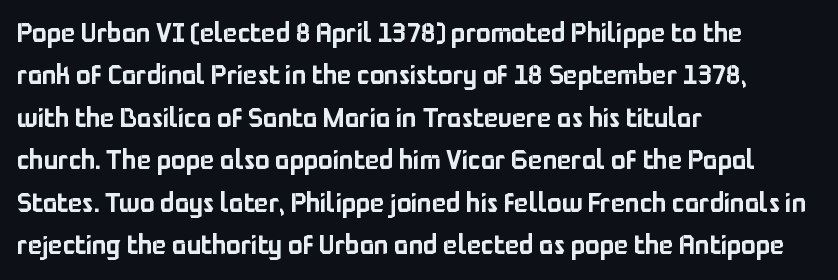
Successive baselines arrive at the customary interval. Tall strokes in this sample are plumb rather than angled. Where is the straight margin? On the left. Lines of text with bare space underneath. Each word holds together tightly as a unit, with standard inter-letter gaps.
